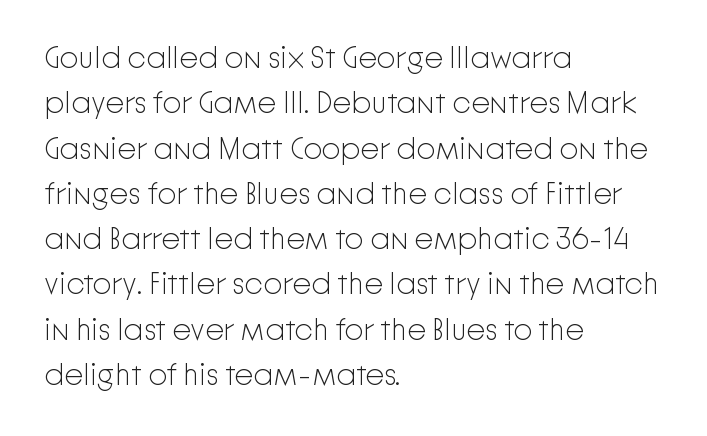
{"serif": "no", "italic": "no", "bold": "no", "weight": "light", "width": "normal", "stroke_contrast": "low", "x_height": "medium", "monospaced": "no", "underline": "no", "align": "left", "line_spacing": "normal", "line_spacing_ratio": 1.51, "letter_spacing": "normal", "letter_spacing_em": 0.0, "glyph_px": 30}
